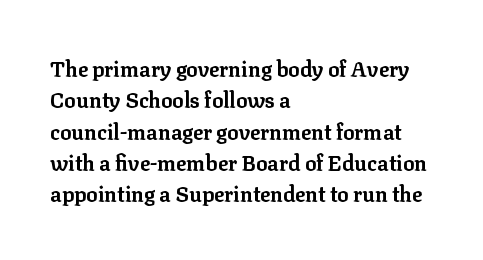
Q: Is the text bold? A: Yes.
Q: Is the text italic (slanted)? A: No, it is upright.
Q: Is the text underlined? A: No.
Q: How is the paragraph aligned? A: Left-aligned.
Q: Is the spacing between letters normal or unusually wide? A: Normal.
Q: Is the spacing between lines tight, normal or loose? A: Normal.
